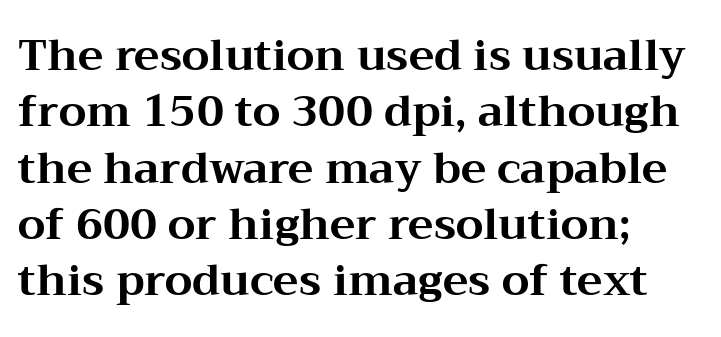
{"serif": "yes", "italic": "no", "bold": "yes", "weight": "bold", "width": "wide", "stroke_contrast": "medium", "x_height": "medium", "monospaced": "no", "underline": "no", "align": "left", "line_spacing": "normal", "line_spacing_ratio": 1.31, "letter_spacing": "normal", "letter_spacing_em": 0.0, "glyph_px": 43}
